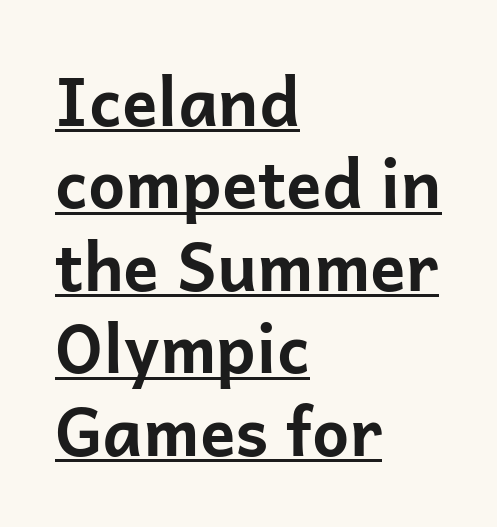
The image shows 66 px bold sans-serif type, upright; set left-aligned, normal line spacing (1.25x), normal letter spacing, underlined; low stroke contrast and a medium x-height.
